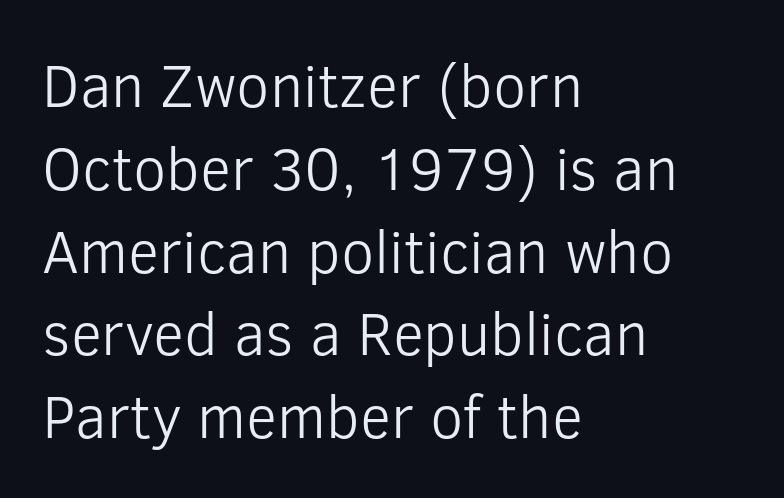
{"serif": "no", "italic": "no", "bold": "no", "weight": "light", "width": "normal", "stroke_contrast": "low", "x_height": "medium", "monospaced": "no", "underline": "no", "align": "left", "line_spacing": "normal", "line_spacing_ratio": 1.38, "letter_spacing": "normal", "letter_spacing_em": 0.0, "glyph_px": 60}
